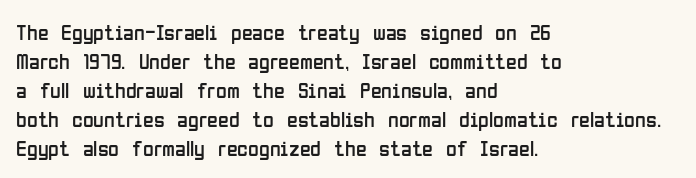
Q: Is the text bold? A: No.
Q: Is the text italic (slanted)? A: No, it is upright.
Q: Is the text underlined? A: No.
Q: How is the paragraph aligned? A: Left-aligned.
Q: Is the spacing between letters normal or unusually wide? A: Normal.
Q: Is the spacing between lines tight, normal or loose? A: Normal.
